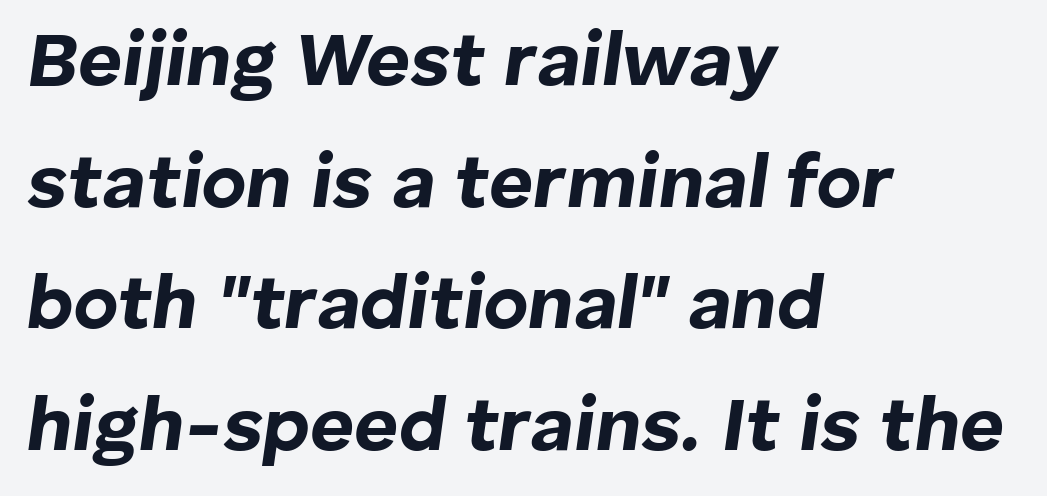
{"italic": "yes", "lean": "right", "slant_degrees": 8, "bold": "yes", "weight": "bold", "width": "normal", "stroke_contrast": "low", "x_height": "medium", "monospaced": "no", "underline": "no", "align": "left", "line_spacing": "normal", "line_spacing_ratio": 1.6, "letter_spacing": "normal", "letter_spacing_em": 0.0, "glyph_px": 76}
